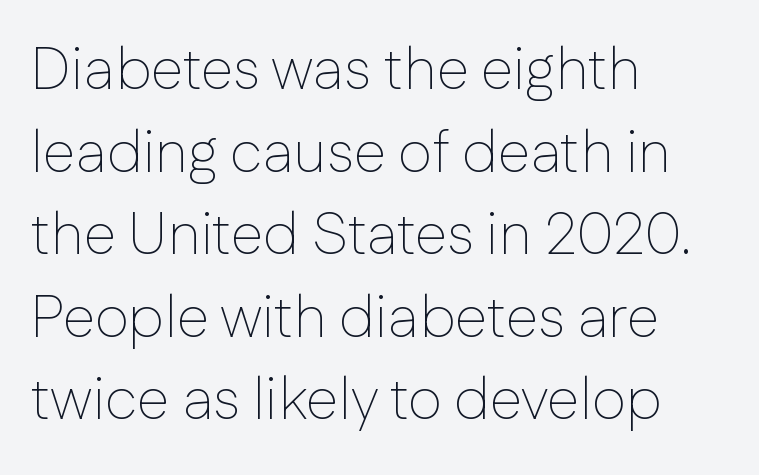
Q: Is the text bold? A: No.
Q: Is the text italic (slanted)? A: No, it is upright.
Q: Is the typeface a serif or a sans-serif typeface? A: Sans-serif.
Q: Is the text underlined? A: No.
Q: How is the paragraph aligned? A: Left-aligned.
Q: Is the spacing between letters normal or unusually wide? A: Normal.
Q: Is the spacing between lines tight, normal or loose? A: Normal.
Q: Width (condensed, normal, or wide)? A: Normal.
Q: Stroke contrast? A: Low.
Q: x-height? A: Medium.
Q: Monospaced? A: No.
